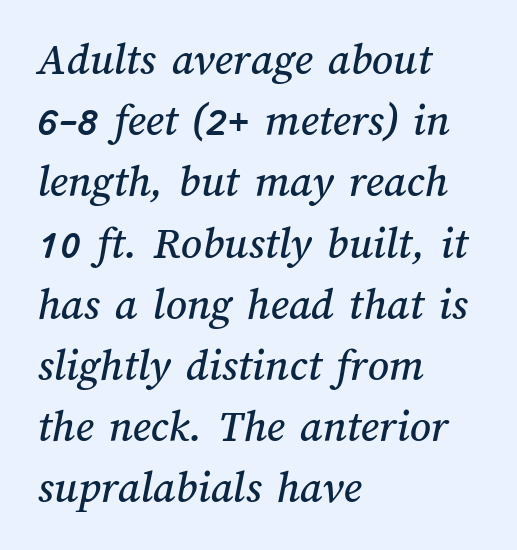
The image shows 46 px text type; set left-aligned, normal line spacing (1.33x), normal letter spacing, not underlined; medium stroke contrast and a medium x-height.
